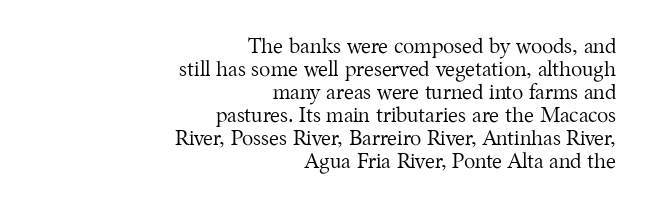
{"italic": "no", "bold": "no", "underline": "no", "align": "right", "line_spacing": "tight", "line_spacing_ratio": 1.1, "letter_spacing": "normal", "letter_spacing_em": 0.0, "glyph_px": 21}
